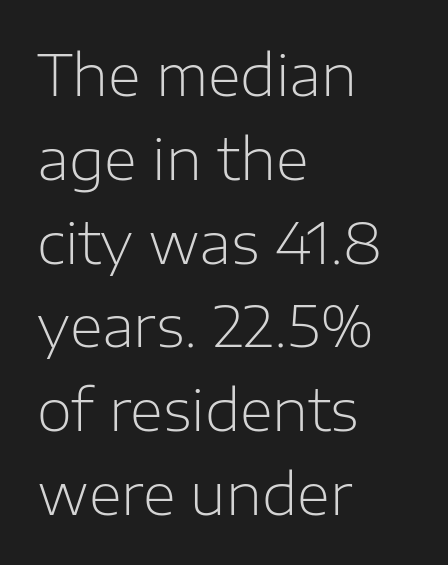
{"serif": "no", "italic": "no", "bold": "no", "weight": "light", "width": "normal", "stroke_contrast": "low", "x_height": "medium", "monospaced": "no", "underline": "no", "align": "left", "line_spacing": "normal", "line_spacing_ratio": 1.47, "letter_spacing": "normal", "letter_spacing_em": 0.0, "glyph_px": 57}
